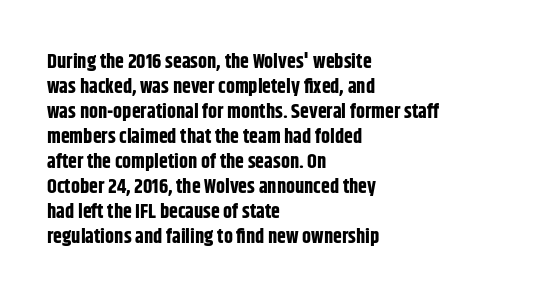
Q: Is the text bold? A: Yes.
Q: Is the text italic (slanted)? A: No, it is upright.
Q: Is the text underlined? A: No.
Q: How is the paragraph aligned? A: Left-aligned.
Q: Is the spacing between letters normal or unusually wide? A: Normal.
Q: Is the spacing between lines tight, normal or loose? A: Normal.
